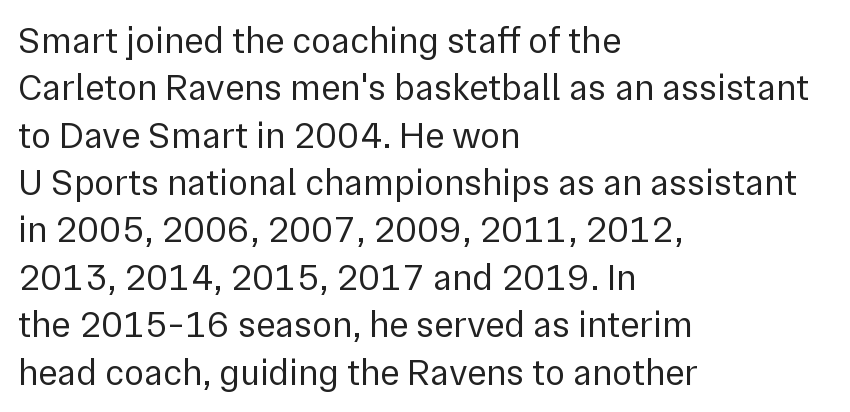
Q: Is the text bold? A: No.
Q: Is the text italic (slanted)? A: No, it is upright.
Q: Is the typeface a serif or a sans-serif typeface? A: Sans-serif.
Q: Is the text underlined? A: No.
Q: How is the paragraph aligned? A: Left-aligned.
Q: Is the spacing between letters normal or unusually wide? A: Normal.
Q: Is the spacing between lines tight, normal or loose? A: Normal.
Q: Width (condensed, normal, or wide)? A: Normal.
Q: x-height? A: Medium.
Q: Monospaced? A: No.
